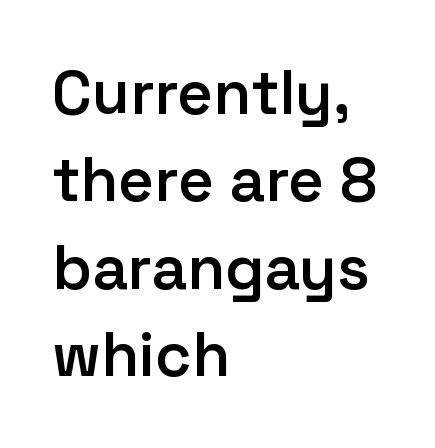
The lines are quadded left. Character widths vary here, with narrow letters taking less room than wide ones. Beneath every word, the page is bare. Unlike italic type, these characters show no tilt at all. The tracking reads as untouched default to a designer's eye.
